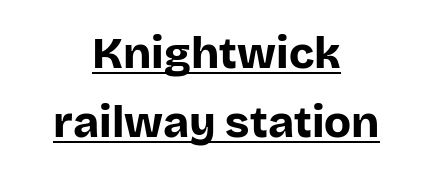
Q: Is the text bold? A: Yes.
Q: Is the text italic (slanted)? A: No, it is upright.
Q: Is the typeface a serif or a sans-serif typeface? A: Sans-serif.
Q: Is the text underlined? A: Yes.
Q: How is the paragraph aligned? A: Centered.
Q: Is the spacing between letters normal or unusually wide? A: Normal.
Q: Is the spacing between lines tight, normal or loose? A: Normal.
Q: Width (condensed, normal, or wide)? A: Normal.
Q: Stroke contrast? A: Low.
Q: x-height? A: Large.
Q: Monospaced? A: No.
